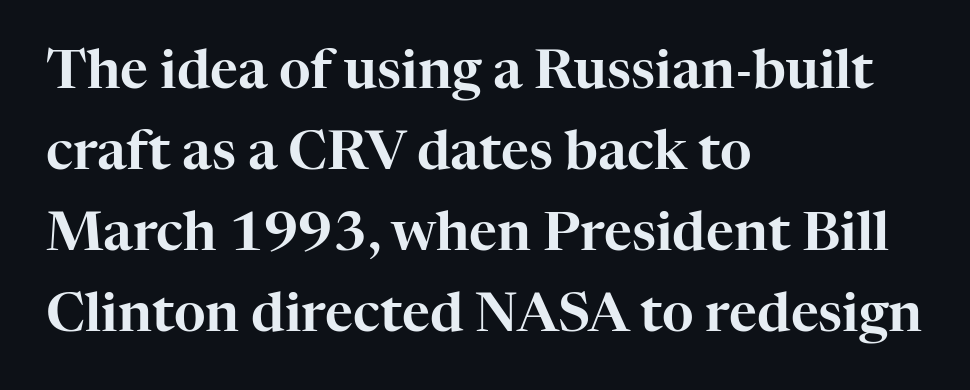
Regarding serifs, this sample has them. A normal amount of white space separates one row of letters from the next. Any mark beneath the type? The region is blank. Quick note: not italic, upright. A typesetter would call this zero additional tracking. Where is the straight margin? On the left.
